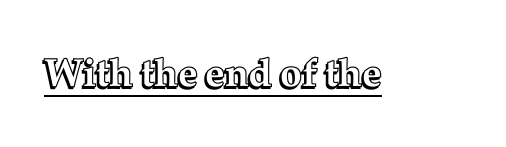
The image shows 39 px text type, upright; set normal letter spacing, underlined; a medium x-height.
